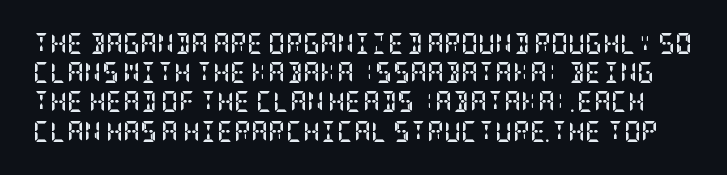
The image shows 21 px bold type, upright; set normal line spacing (1.39x), normal letter spacing, not underlined.
